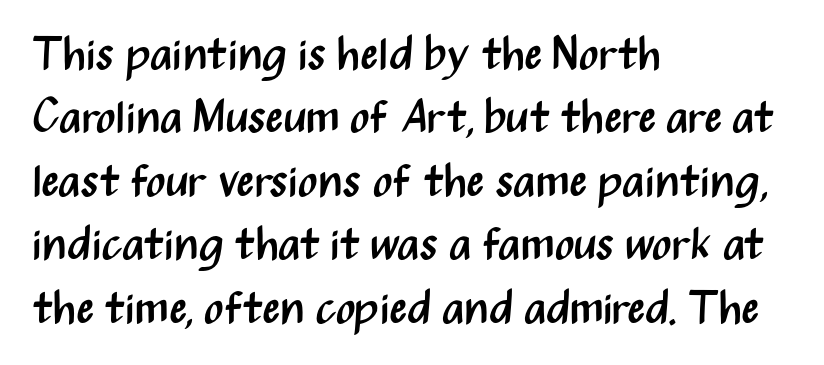
Here the designer chose a conventional face with non-uniform glyph widths. The words here are not underlined. Left-aligned paragraph, ragged on the right. The letterforms sit at book weight or below. The type sits square on the baseline with zero lean.
